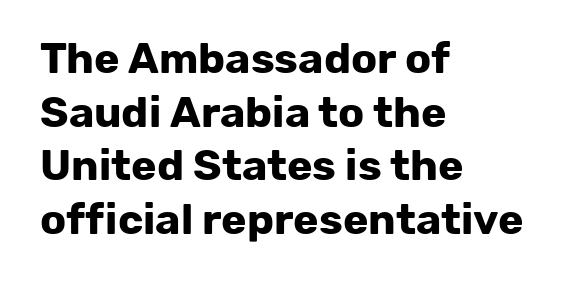
Reading down the column, the eye jumps a familiar distance to each next line. You could call the tracking neutral — neither tight nor loose. Is the block centered? No — it sits flush against the left margin. You can tell from the bare stems that sans-serif type was used. A full-strength bold gives these letters their thick strokes. The rendering uses natural spacing where letterforms have individual widths.
